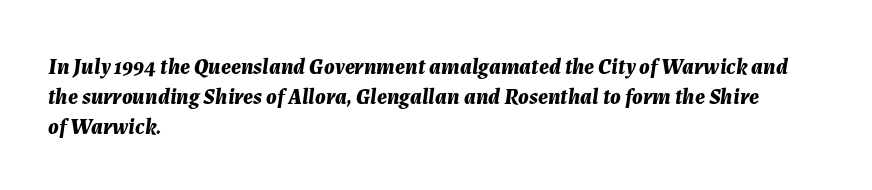
Every letter is thick-stroked: bold, no question. The specimen reads as italic at a glance. Every row of glyphs begins at an identical x-position on the left. The baseline area is clear. The rows are spaced the way most documents space them.
